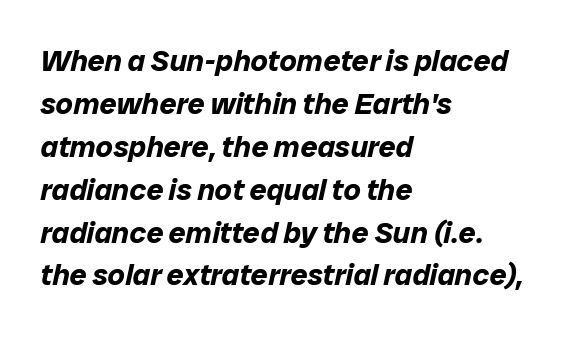
Q: Is the text bold? A: Yes.
Q: Is the text italic (slanted)? A: Yes, it leans right by about 12 degrees.
Q: Is the text underlined? A: No.
Q: How is the paragraph aligned? A: Left-aligned.
Q: Is the spacing between letters normal or unusually wide? A: Normal.
Q: Is the spacing between lines tight, normal or loose? A: Normal.
Q: Width (condensed, normal, or wide)? A: Normal.
Q: Stroke contrast? A: Low.
Q: x-height? A: Medium.
Q: Monospaced? A: No.
